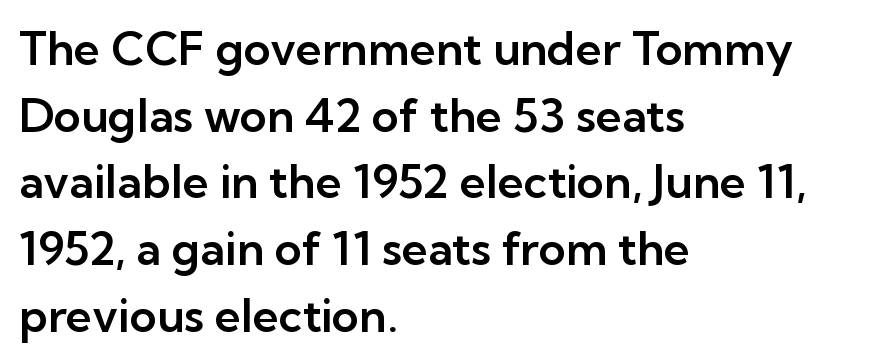
Q: Is the text italic (slanted)? A: No, it is upright.
Q: Is the typeface a serif or a sans-serif typeface? A: Sans-serif.
Q: Is the text underlined? A: No.
Q: How is the paragraph aligned? A: Left-aligned.
Q: Is the spacing between letters normal or unusually wide? A: Normal.
Q: Is the spacing between lines tight, normal or loose? A: Normal.
Q: Width (condensed, normal, or wide)? A: Normal.
Q: Stroke contrast? A: Low.
Q: x-height? A: Medium.
Q: Monospaced? A: No.
